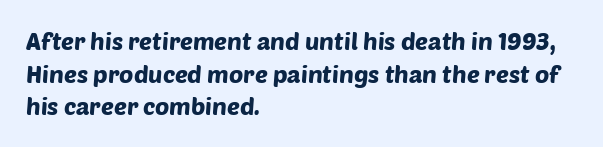
The image shows 24 px text type; set left-aligned, normal line spacing (1.36x), normal letter spacing, not underlined.
